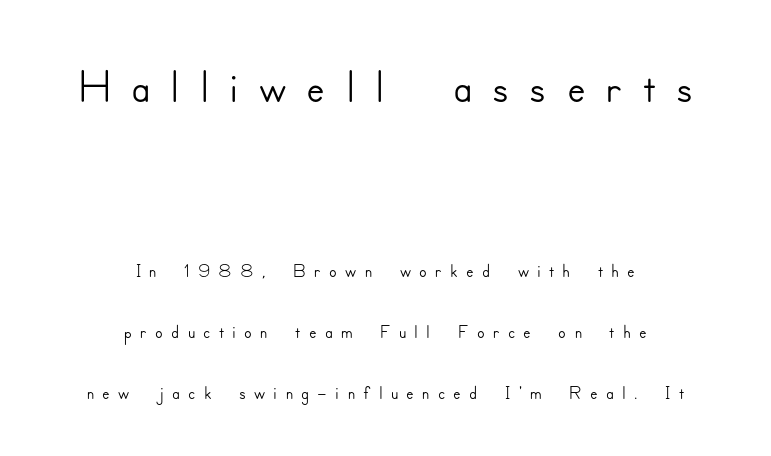
{"serif": "no", "italic": "no", "width": "normal", "stroke_contrast": "low", "x_height": "small", "monospaced": "no", "underline": "no", "align": "center", "line_spacing": "loose", "line_spacing_ratio": 2.18, "letter_spacing": "wide", "letter_spacing_em": 0.29, "larger_block": "first", "size_ratio": 2.46, "glyph_px": 69}
